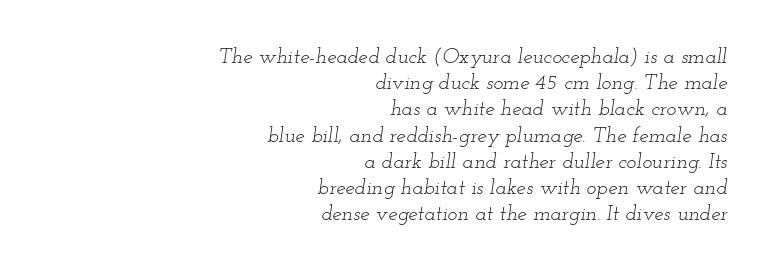
The image shows 21 px text type, italic (leaning right); set right-aligned, normal line spacing (1.25x), normal letter spacing, not underlined.
